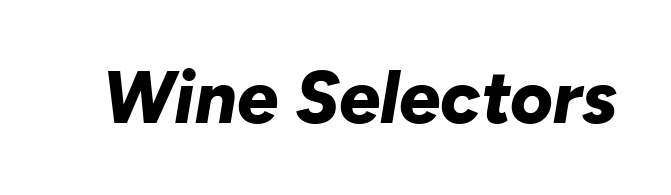
Nobody drew a line under any word here. I'd describe the lettering as bold — thick and assertive. Characters are canted at an angle relative to the baseline's perpendicular. Varying glyph widths throughout — classic text-font behaviour. The type is set solid horizontally, with unmodified tracking.
